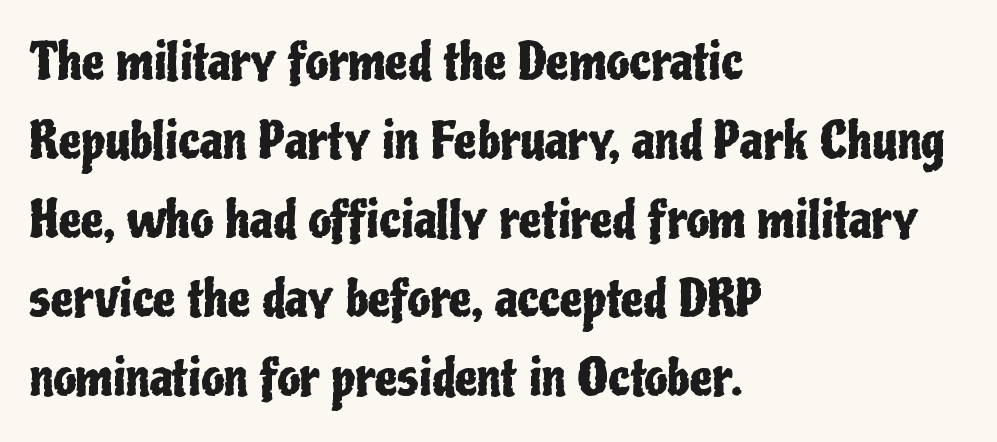
The image shows 51 px condensed sans-serif type, upright; set left-aligned, normal line spacing (1.55x), normal letter spacing, not underlined; low stroke contrast and a medium x-height.
